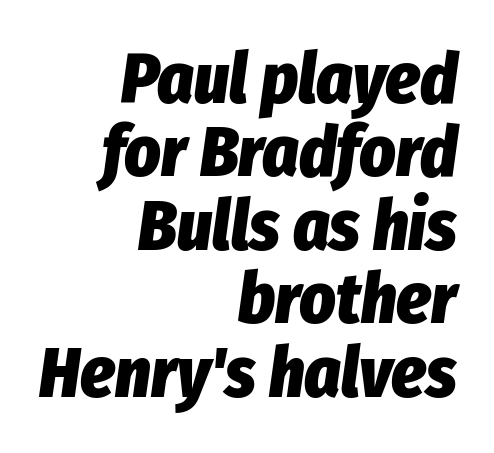
The image shows 70 px heavy, condensed type, italic (leaning right); set right-aligned, tight line spacing (1.05x), normal letter spacing, not underlined; low stroke contrast and a medium x-height.
